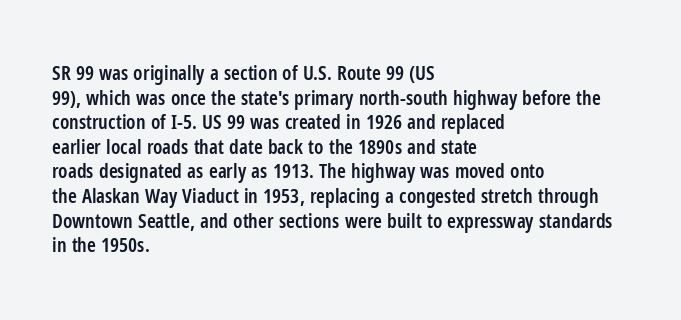
The image shows 20 px text type, upright; set left-aligned, line spacing 1.23x, normal letter spacing, not underlined.
